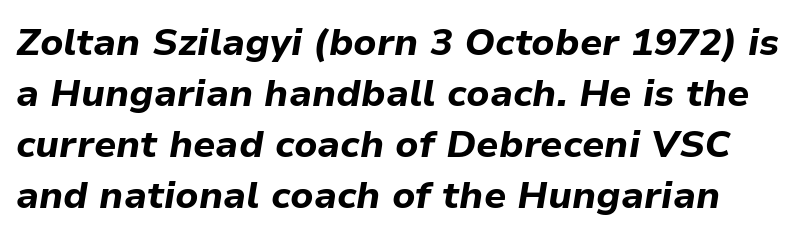
{"italic": "yes", "lean": "right", "slant_degrees": 9, "bold": "yes", "weight": "bold", "width": "normal", "stroke_contrast": "low", "x_height": "medium", "monospaced": "no", "underline": "no", "line_spacing": "normal", "line_spacing_ratio": 1.34, "letter_spacing": "normal", "letter_spacing_em": 0.0, "glyph_px": 38}
